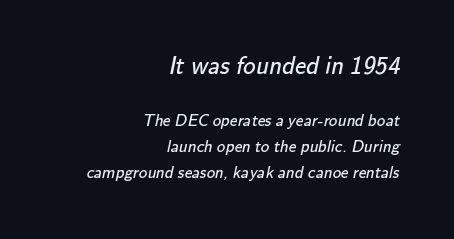
{"bold": "no", "underline": "no", "align": "right", "line_spacing": "normal", "line_spacing_ratio": 1.53, "letter_spacing": "normal", "letter_spacing_em": 0.0, "larger_block": "first", "size_ratio": 1.47, "glyph_px": 25}
